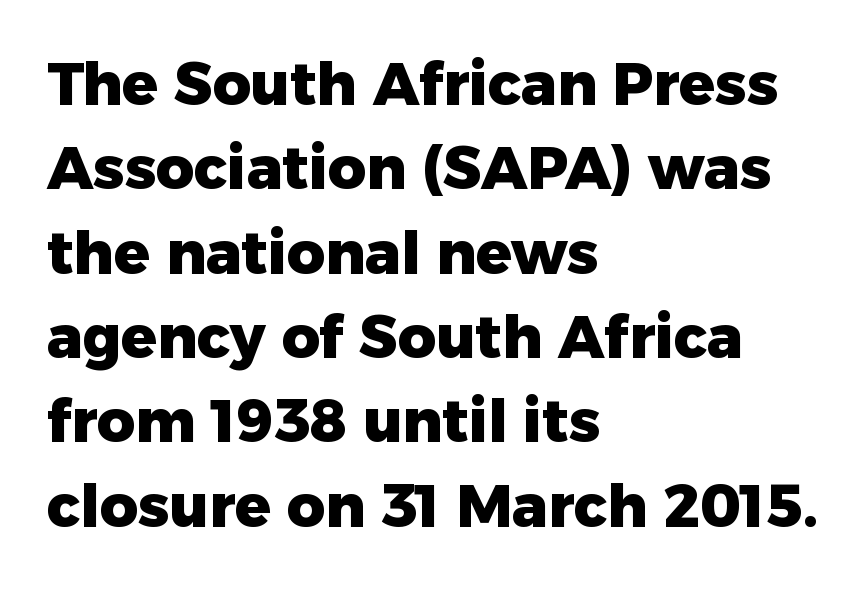
The image shows 59 px heavy sans-serif type, upright; set left-aligned, normal line spacing (1.43x), normal letter spacing, not underlined; low stroke contrast and a medium x-height.
